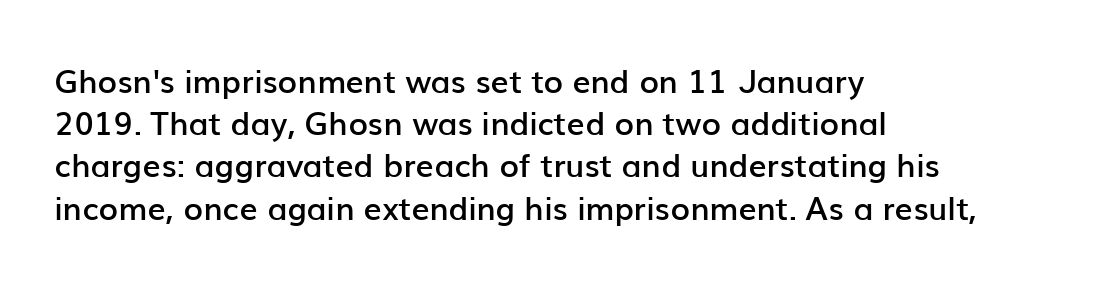
The image shows 32 px semibold sans-serif type, upright; set left-aligned, normal line spacing (1.32x), normal letter spacing, not underlined; low stroke contrast and a medium x-height.
